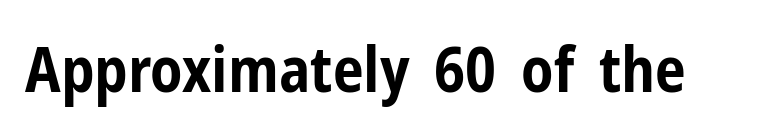
The image shows 62 px bold, condensed sans-serif type, upright; set normal letter spacing, not underlined; low stroke contrast and a medium x-height.
